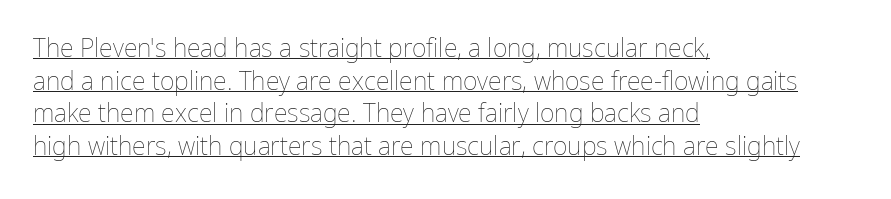
{"italic": "no", "bold": "no", "underline": "yes", "align": "left", "line_spacing": "normal", "line_spacing_ratio": 1.31, "letter_spacing": "normal", "letter_spacing_em": 0.0, "glyph_px": 25}
